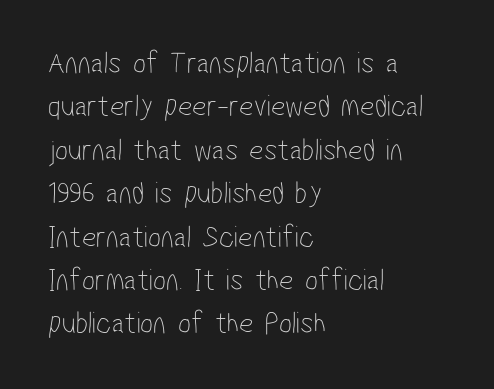
Visually the block forms a straight wall on the left and a jagged coastline on the right. The letterforms sit shoulder to shoulder at normal distance. The vertical gap from one line to the next is medium. Weight: regular or lighter. This rendering employs a face without finishing strokes, i.e., a sans-serif.
